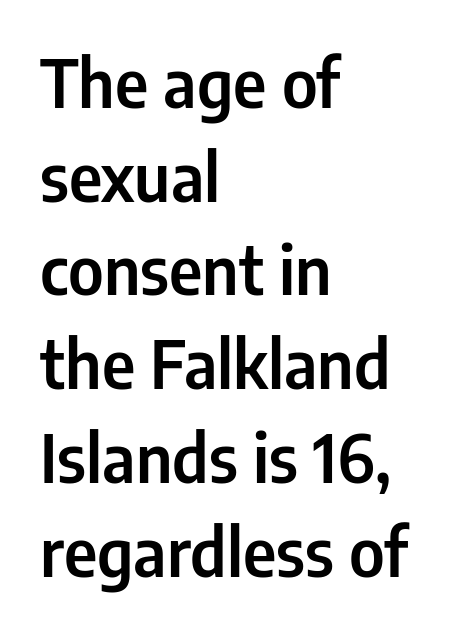
{"serif": "no", "italic": "no", "width": "condensed", "stroke_contrast": "low", "x_height": "medium", "monospaced": "no", "underline": "no", "align": "left", "line_spacing": "normal", "line_spacing_ratio": 1.42, "letter_spacing": "normal", "letter_spacing_em": 0.0, "glyph_px": 66}
